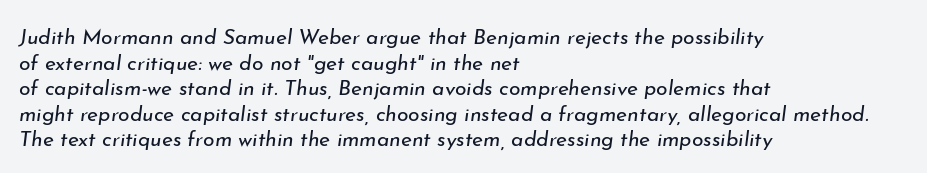
The text carries the slant typical of an italic or oblique font. The face looks like a standard text weight, possibly lighter. The rendering keeps characters at their native spacing. The glyphs are unaccompanied by any horizontal stroke below them. Leftover space on each line is placed entirely after the last word.
